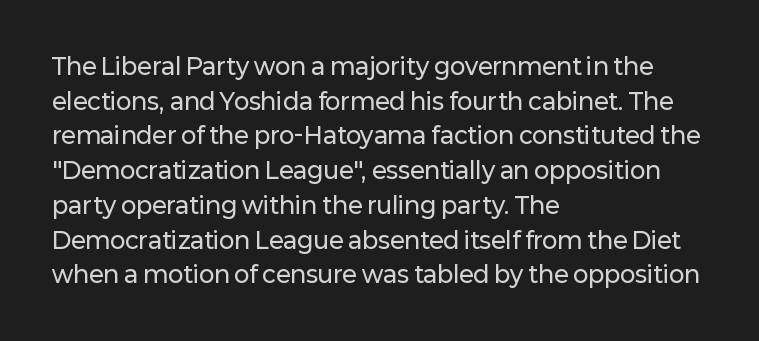
The image shows 23 px text type, upright; set left-aligned, normal line spacing (1.51x), normal letter spacing, not underlined.
